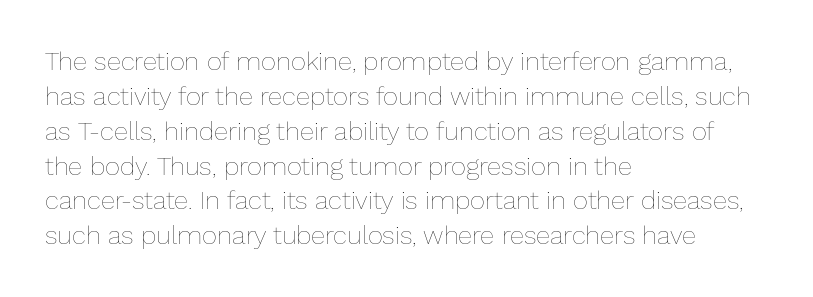
Q: Is the text bold? A: No.
Q: Is the text italic (slanted)? A: No, it is upright.
Q: Is the text underlined? A: No.
Q: How is the paragraph aligned? A: Left-aligned.
Q: Is the spacing between letters normal or unusually wide? A: Normal.
Q: Is the spacing between lines tight, normal or loose? A: Normal.
